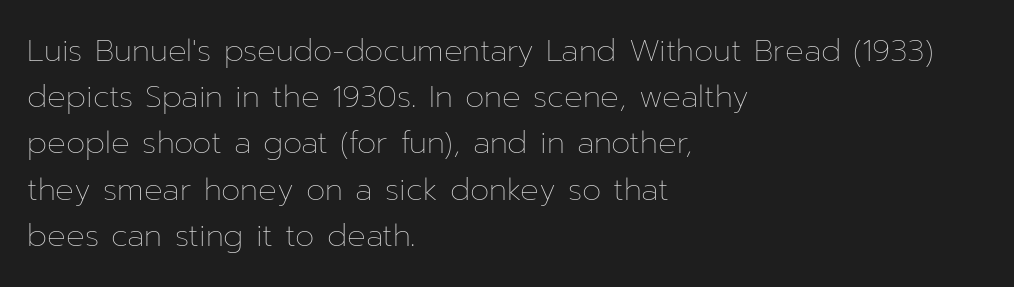
Vertical spacing — default. Observe the ordinary spacing: letters are neighbours, not strangers. Caption: multi-line text, flush left, ragged right. Proportional: the letters do not fall into vertical columns.
